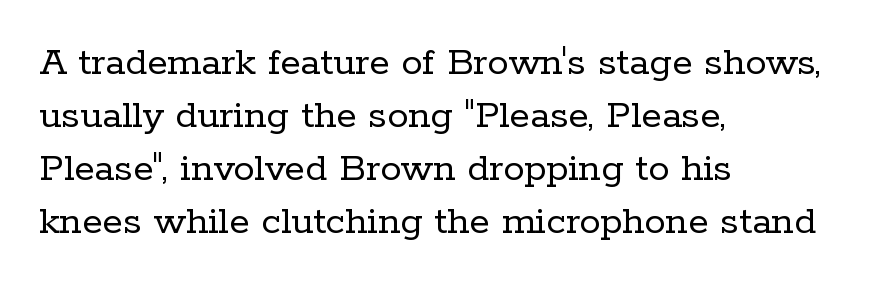
{"serif": "yes", "italic": "no", "bold": "no", "weight": "regular", "width": "normal", "stroke_contrast": "low", "x_height": "medium", "monospaced": "no", "underline": "no", "align": "left", "line_spacing": "normal", "line_spacing_ratio": 1.26, "letter_spacing": "normal", "letter_spacing_em": 0.0, "glyph_px": 42}
